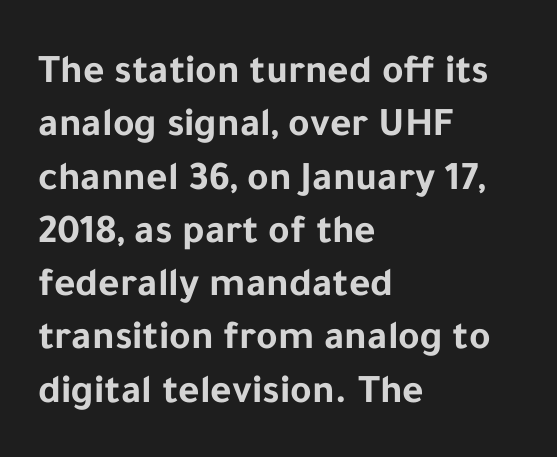
{"serif": "no", "italic": "no", "bold": "yes", "weight": "bold", "width": "normal", "stroke_contrast": "low", "x_height": "medium", "monospaced": "no", "underline": "no", "align": "left", "line_spacing": "normal", "line_spacing_ratio": 1.3, "letter_spacing": "normal", "letter_spacing_em": 0.0, "glyph_px": 41}
